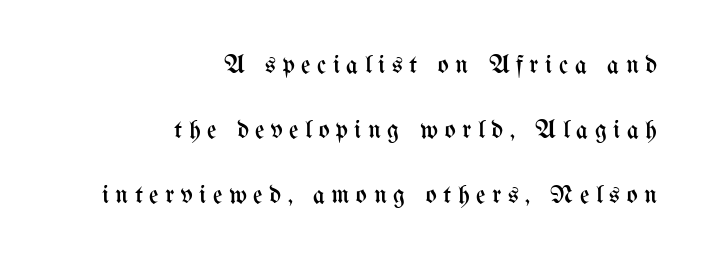
Is the block centered? No — it sits flush against the right margin. A great deal of white space separates one row of letters from the next. Style check: upright. Weight: in the light-to-regular range. Honestly, the letter spacing is so wide it's the main thing you notice.
